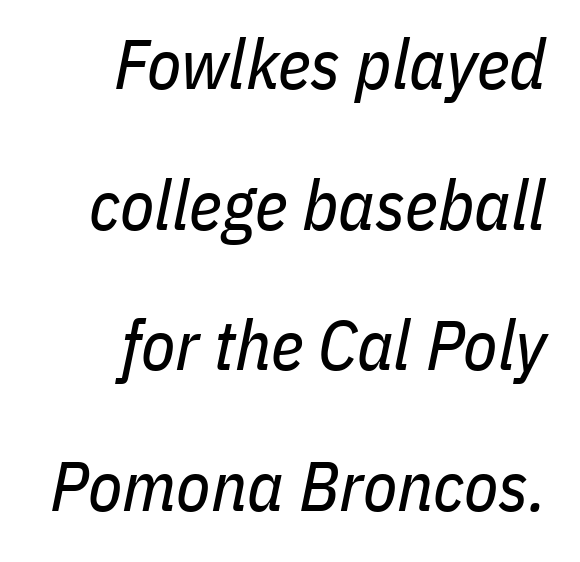
Q: Is the text bold? A: No.
Q: Is the text italic (slanted)? A: Yes, it leans right by about 11 degrees.
Q: Is the text underlined? A: No.
Q: How is the paragraph aligned? A: Right-aligned.
Q: Is the spacing between letters normal or unusually wide? A: Normal.
Q: Is the spacing between lines tight, normal or loose? A: Loose.
Q: Width (condensed, normal, or wide)? A: Condensed.
Q: Stroke contrast? A: Low.
Q: x-height? A: Medium.
Q: Monospaced? A: No.
